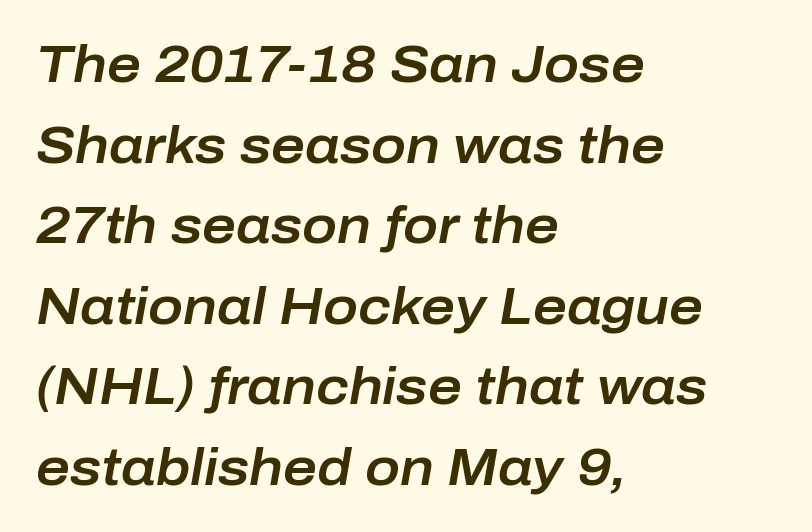
This rendering leaves character spacing at its baseline value. Leading: standard. These lines are rendered in a variable-pitch font. Left-aligned paragraph, ragged on the right. Just letters on the line, the space beneath them empty. Characters are canted at an angle relative to the baseline's perpendicular.
